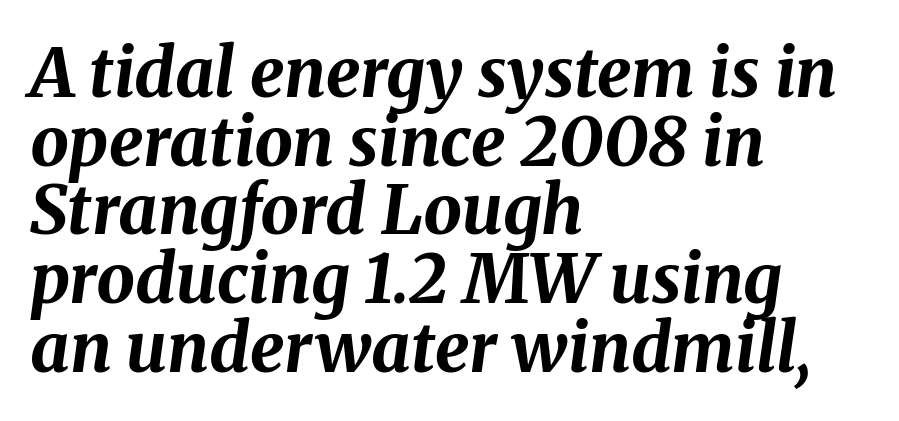
{"italic": "yes", "lean": "right", "slant_degrees": 8, "bold": "yes", "weight": "bold", "width": "normal", "stroke_contrast": "medium", "x_height": "medium", "monospaced": "no", "underline": "no", "align": "left", "line_spacing": "tight", "line_spacing_ratio": 1.01, "letter_spacing": "normal", "letter_spacing_em": 0.0, "glyph_px": 68}
